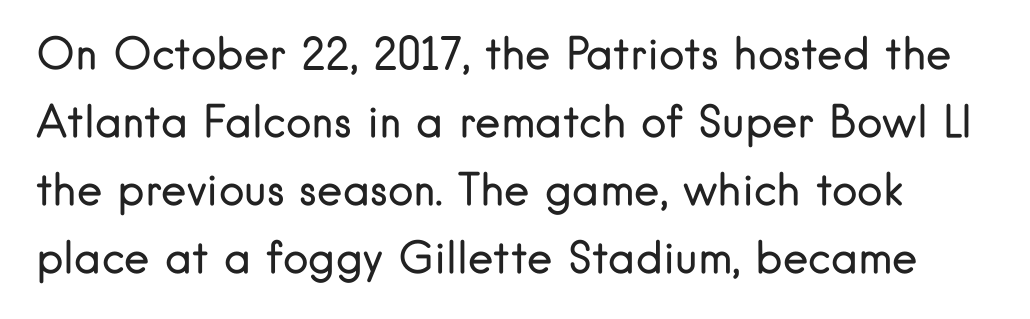
The image shows 43 px regular-weight sans-serif type, upright; set normal line spacing (1.58x), normal letter spacing, not underlined; low stroke contrast and a small x-height.
